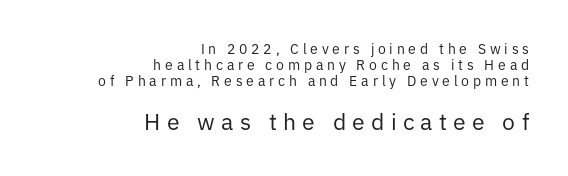
The image shows 23 px text type, upright; set right-aligned, tight line spacing (1.15x), unusually wide letter spacing (+0.27 em), not underlined; the second (bottom) block is 1.64x larger.
